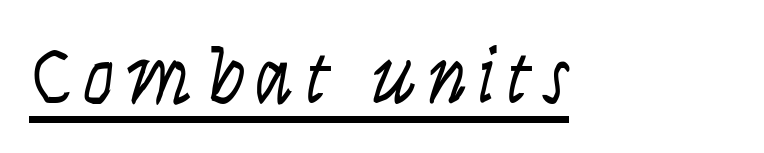
Q: Is the text bold? A: No.
Q: Is the text italic (slanted)? A: Yes.
Q: Is the typeface a serif or a sans-serif typeface? A: Sans-serif.
Q: Is the text underlined? A: Yes.
Q: Width (condensed, normal, or wide)? A: Condensed.
Q: Stroke contrast? A: Low.
Q: x-height? A: Large.
Q: Monospaced? A: No.
